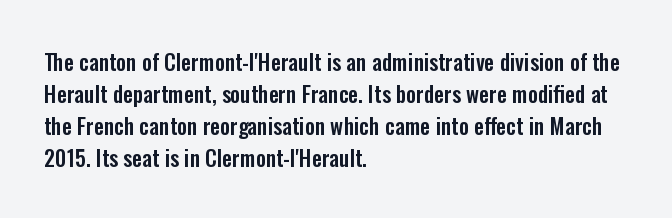
{"italic": "no", "underline": "no", "align": "left", "line_spacing": "normal", "line_spacing_ratio": 1.45, "letter_spacing": "normal", "letter_spacing_em": 0.0, "glyph_px": 22}
